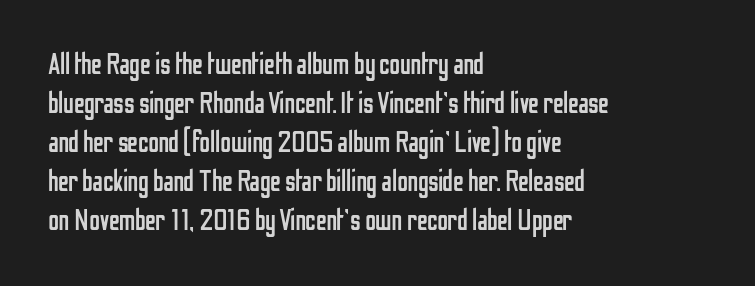
Q: Is the text bold? A: No.
Q: Is the text italic (slanted)? A: No, it is upright.
Q: Is the typeface a serif or a sans-serif typeface? A: Sans-serif.
Q: Is the text underlined? A: No.
Q: How is the paragraph aligned? A: Left-aligned.
Q: Is the spacing between letters normal or unusually wide? A: Normal.
Q: Is the spacing between lines tight, normal or loose? A: Normal.
Q: Width (condensed, normal, or wide)? A: Condensed.
Q: Stroke contrast? A: Low.
Q: x-height? A: Medium.
Q: Monospaced? A: No.
